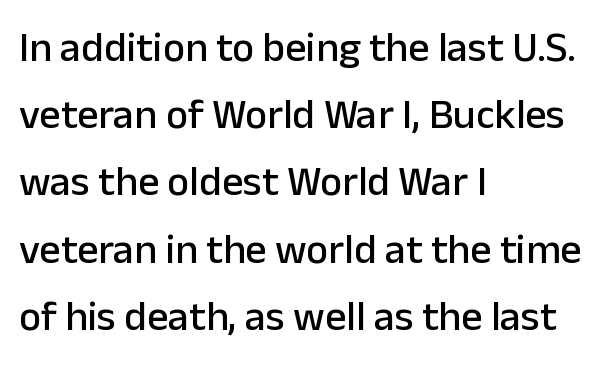
The image shows 42 px sans-serif type, upright; set left-aligned, normal line spacing (1.6x), normal letter spacing, not underlined; low stroke contrast and a medium x-height.
